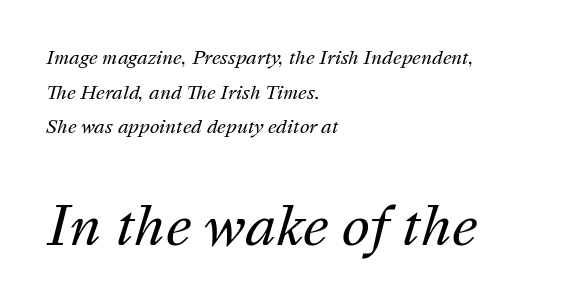
{"italic": "yes", "lean": "right", "slant_degrees": 16, "bold": "no", "weight": "regular", "width": "normal", "stroke_contrast": "medium", "x_height": "medium", "monospaced": "no", "underline": "no", "align": "left", "line_spacing": "loose", "line_spacing_ratio": 1.92, "letter_spacing": "normal", "letter_spacing_em": 0.0, "larger_block": "second", "size_ratio": 2.94, "glyph_px": 53}
